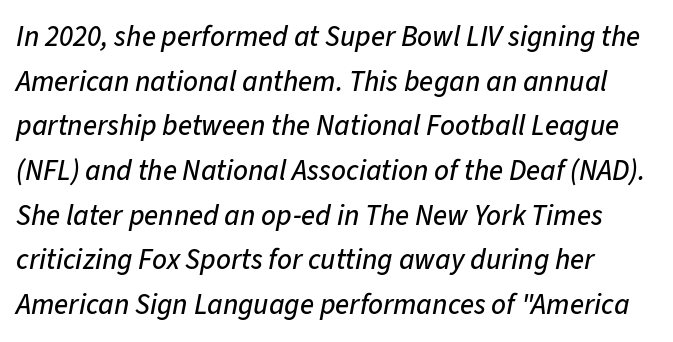
{"italic": "yes", "lean": "right", "slant_degrees": 11, "width": "normal", "stroke_contrast": "low", "x_height": "medium", "monospaced": "no", "underline": "no", "line_spacing": "normal", "line_spacing_ratio": 1.54, "letter_spacing": "normal", "letter_spacing_em": 0.0, "glyph_px": 29}
